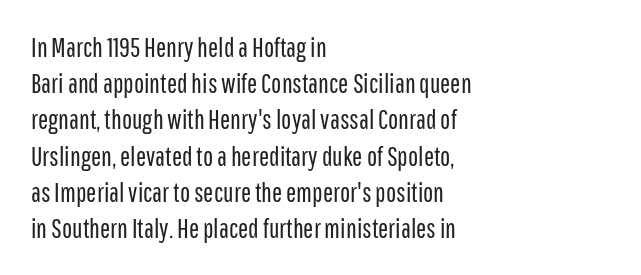
Q: Is the text bold? A: No.
Q: Is the text italic (slanted)? A: No, it is upright.
Q: Is the text underlined? A: No.
Q: How is the paragraph aligned? A: Left-aligned.
Q: Is the spacing between letters normal or unusually wide? A: Normal.
Q: Is the spacing between lines tight, normal or loose? A: Normal.
